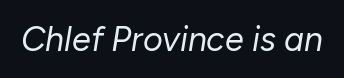
The image shows 34 px regular-weight type, italic (leaning right); set normal letter spacing, not underlined; low stroke contrast and a medium x-height.
